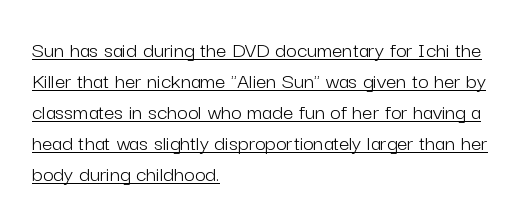
Horizontally, the lines are justified to the leading edge only. A typesetter would mark this as roman, not italic. Students, note that the glyphs here touch the page at normal intervals. This sample keeps an unexceptional amount of space between lines. Weight: regular or lighter.
